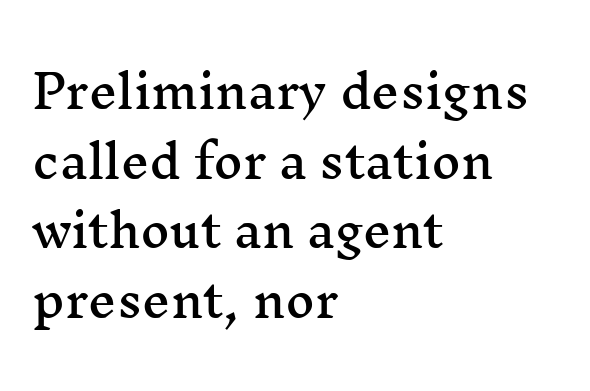
The image shows 45 px wide serif type, upright; set left-aligned, normal line spacing (1.55x), normal letter spacing, not underlined; medium stroke contrast and a medium x-height.
